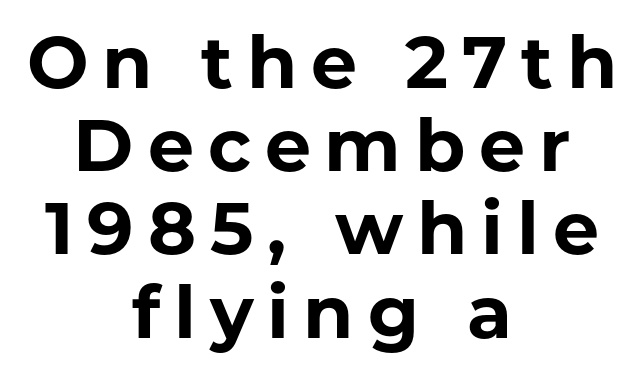
{"serif": "no", "italic": "no", "bold": "yes", "weight": "bold", "width": "normal", "stroke_contrast": "low", "x_height": "medium", "monospaced": "no", "underline": "no", "align": "center", "line_spacing": "tight", "line_spacing_ratio": 1.14, "glyph_px": 73}
